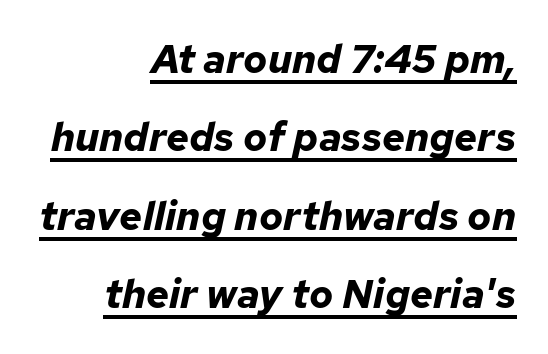
The image shows 40 px bold type, italic (leaning right); set right-aligned, loose line spacing (1.96x), normal letter spacing, underlined; low stroke contrast and a medium x-height.
